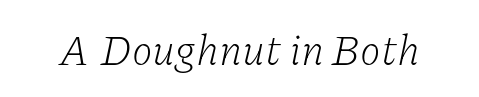
The image shows 42 px light serif type, italic (leaning right); set normal letter spacing, not underlined; low stroke contrast and a medium x-height.
